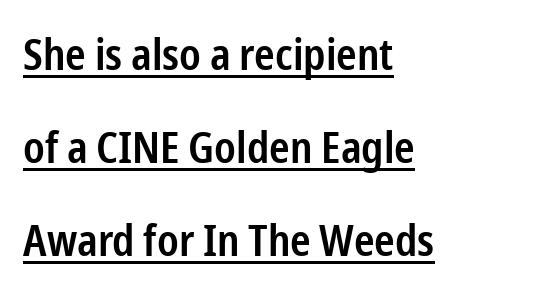
Does the leading feel generous? Absolutely, it's lavish. Glyph-to-glyph distance matches everyday printed text. The glyphs in this specimen are sans serif. The rendering uses natural spacing where letterforms have individual widths. Each line starts at the same left margin while the right side varies. You can see a thin bar hugging the bottom of the glyphs.
